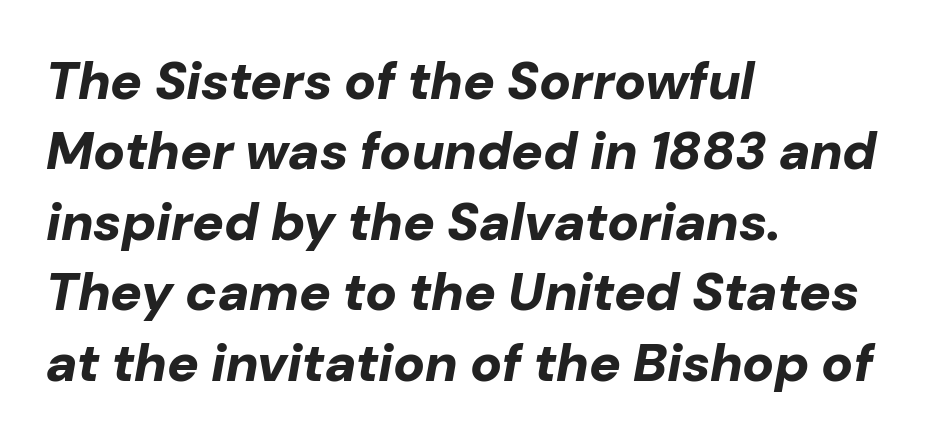
These lines stack with their left ends in a neat column. The space beneath each line is pristine and unruled. Quick note: interline space is typical. The letters advance in unequal steps, a hallmark of proportional type. Typographic density is high because the face is bold. The glyphs look as if they've been sheared to an angle.
